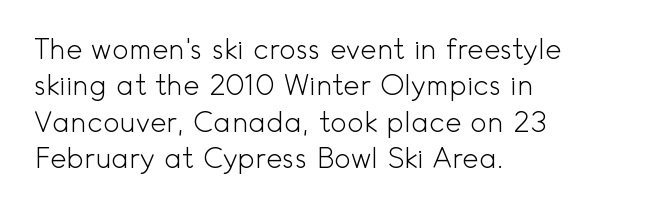
The image shows 28 px light sans-serif type, upright; set left-aligned, normal line spacing (1.3x), normal letter spacing, not underlined; a small x-height.
